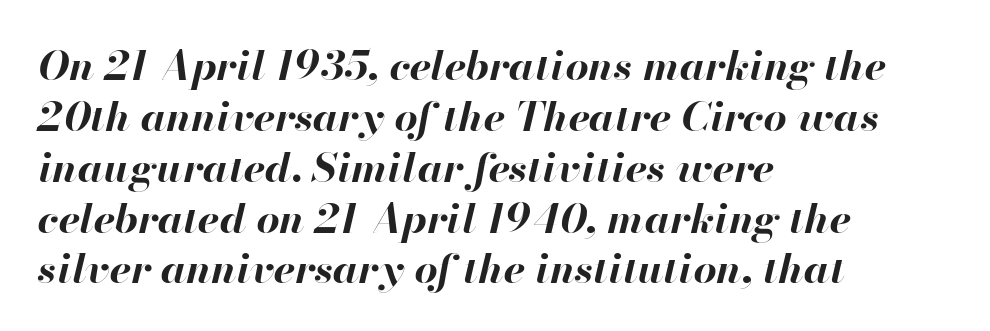
Q: Is the text bold? A: Yes.
Q: Is the text italic (slanted)? A: Yes, it leans right by about 13 degrees.
Q: Is the text underlined? A: No.
Q: How is the paragraph aligned? A: Left-aligned.
Q: Is the spacing between letters normal or unusually wide? A: Normal.
Q: Width (condensed, normal, or wide)? A: Normal.
Q: Stroke contrast? A: High.
Q: x-height? A: Small.
Q: Monospaced? A: No.
